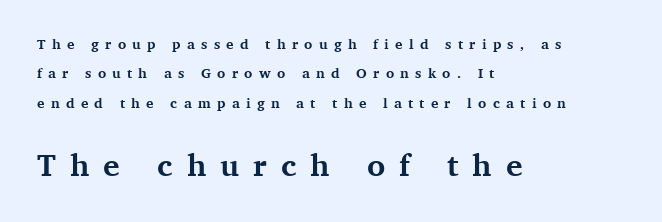
Is there any slant? The stems are plumb. In this sample the second text group is rendered at the bigger scale. Looks like regular typesetting: each glyph gets only the width it needs. These lines stand farther apart than default settings would place them. Students, note that the glyphs here are deliberately spaced far apart.
